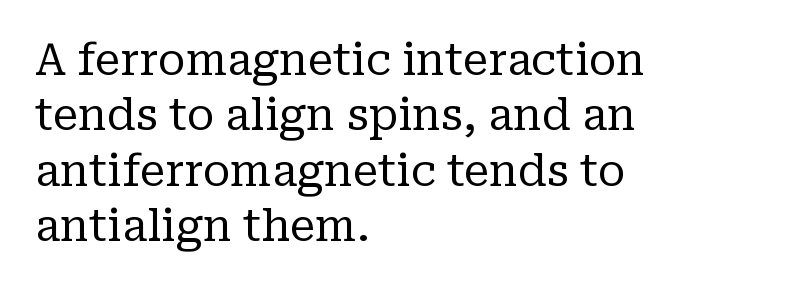
Q: Is the text bold? A: No.
Q: Is the text italic (slanted)? A: No, it is upright.
Q: Is the typeface a serif or a sans-serif typeface? A: Serif.
Q: Is the text underlined? A: No.
Q: How is the paragraph aligned? A: Left-aligned.
Q: Is the spacing between letters normal or unusually wide? A: Normal.
Q: Is the spacing between lines tight, normal or loose? A: Normal.
Q: Width (condensed, normal, or wide)? A: Normal.
Q: Stroke contrast? A: Low.
Q: x-height? A: Medium.
Q: Monospaced? A: No.
